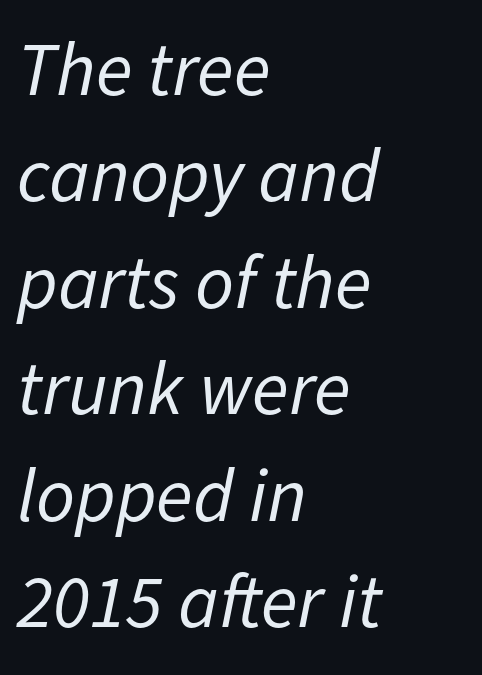
The image shows 76 px regular-weight type, italic (leaning right); set left-aligned, normal line spacing (1.4x), normal letter spacing, not underlined; low stroke contrast and a medium x-height.
